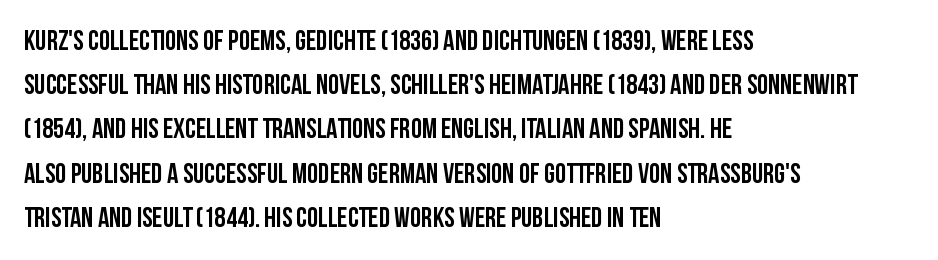
{"serif": "no", "italic": "no", "width": "condensed", "stroke_contrast": "low", "x_height": "large", "monospaced": "no", "underline": "no", "align": "left", "line_spacing": "normal", "line_spacing_ratio": 1.58, "letter_spacing": "normal", "letter_spacing_em": 0.0, "glyph_px": 28}
